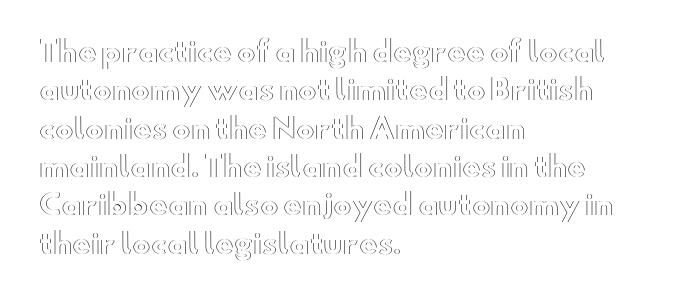
{"italic": "no", "width": "wide", "x_height": "small", "monospaced": "no", "underline": "no", "align": "left", "line_spacing": "normal", "line_spacing_ratio": 1.37, "letter_spacing": "normal", "letter_spacing_em": 0.0, "glyph_px": 28}
